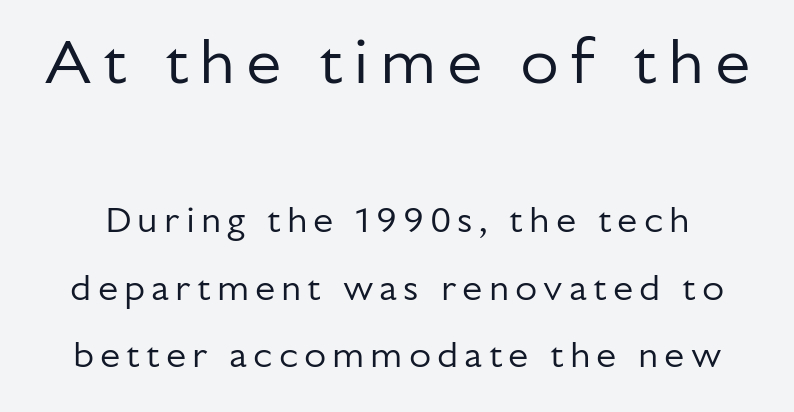
The image shows 63 px regular-weight sans-serif type, upright; set line spacing 1.88x, not underlined; the first (top) block is 1.75x larger; low stroke contrast and a medium x-height.
